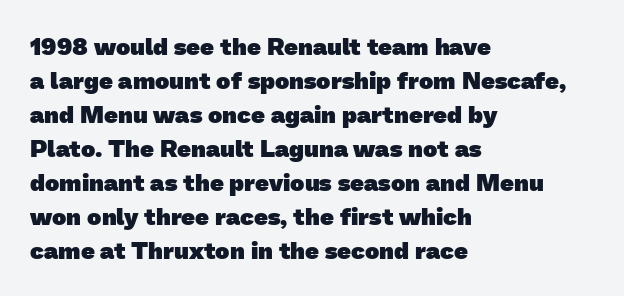
{"bold": "yes", "underline": "no", "align": "left", "line_spacing": "normal", "line_spacing_ratio": 1.42, "letter_spacing": "normal", "letter_spacing_em": 0.0, "glyph_px": 24}
